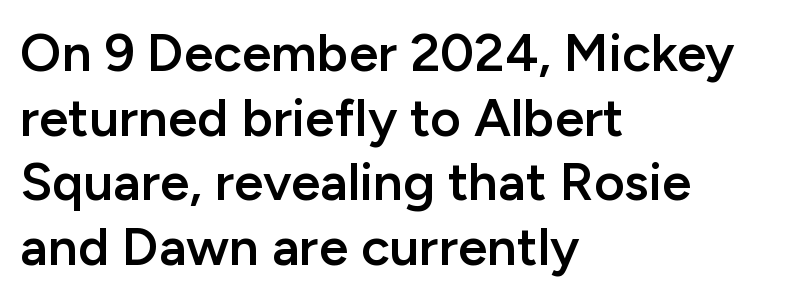
{"serif": "no", "italic": "no", "bold": "semi", "weight": "semibold", "width": "normal", "stroke_contrast": "low", "x_height": "medium", "monospaced": "no", "underline": "no", "align": "left", "line_spacing_ratio": 1.22, "letter_spacing": "normal", "letter_spacing_em": 0.0, "glyph_px": 53}
